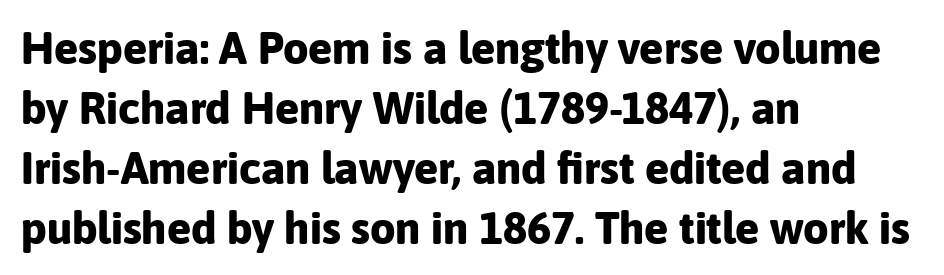
The passage shown is emphatically bold. Tracking value appears to be zero — textbook default spacing. You can tell from the bare stems that sans-serif type was used. This sample has the flowing, uneven cadence of proportional lettering. The specimen omits any rule beneath the text block's lines.
